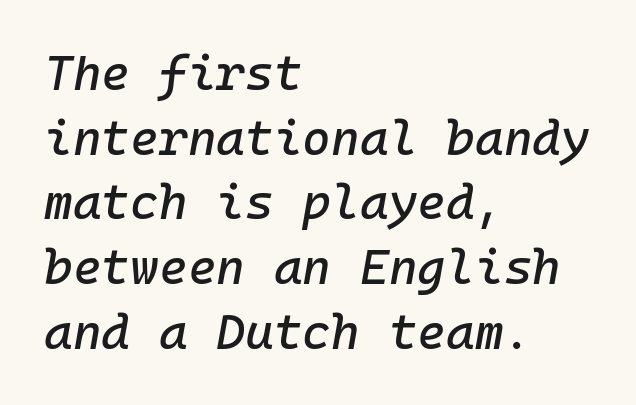
The image shows 49 px text type, italic (leaning right), monospaced; set left-aligned, normal line spacing (1.32x), normal letter spacing, not underlined; low stroke contrast and a medium x-height.
